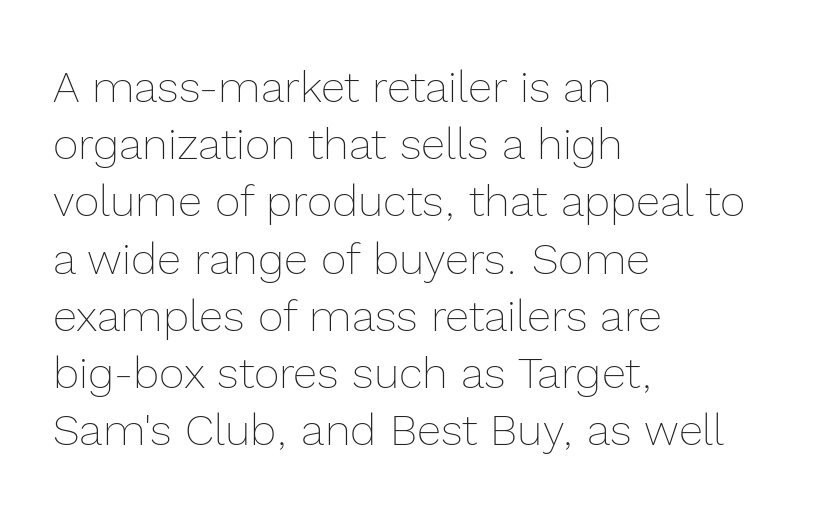
Q: Is the text bold? A: No.
Q: Is the text italic (slanted)? A: No, it is upright.
Q: Is the text underlined? A: No.
Q: How is the paragraph aligned? A: Left-aligned.
Q: Is the spacing between letters normal or unusually wide? A: Normal.
Q: Is the spacing between lines tight, normal or loose? A: Normal.
Q: Width (condensed, normal, or wide)? A: Normal.
Q: x-height? A: Medium.
Q: Monospaced? A: No.
